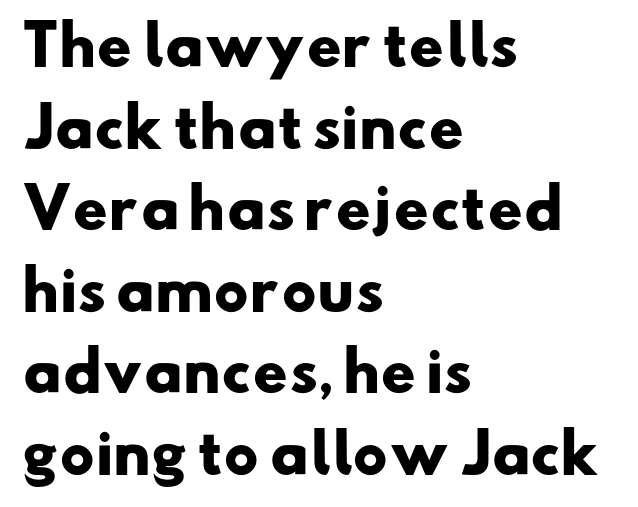
Compared with typical paragraphs, the rows here are spaced about the same. Tracking value appears to be zero — textbook default spacing. Compared with an ordinary text face, these strokes are far heavier — a full bold. Looks like regular typesetting: each glyph gets only the width it needs. The gap between lines stays unmarked. Each letter's strokes conclude bluntly, with no projecting serifs.
